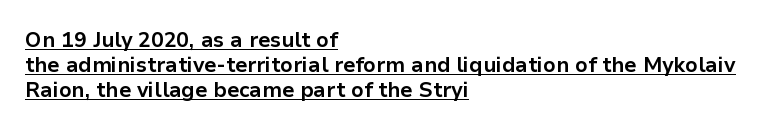
Q: Is the text bold? A: Yes.
Q: Is the text italic (slanted)? A: No, it is upright.
Q: Is the text underlined? A: Yes.
Q: How is the paragraph aligned? A: Left-aligned.
Q: Is the spacing between letters normal or unusually wide? A: Normal.
